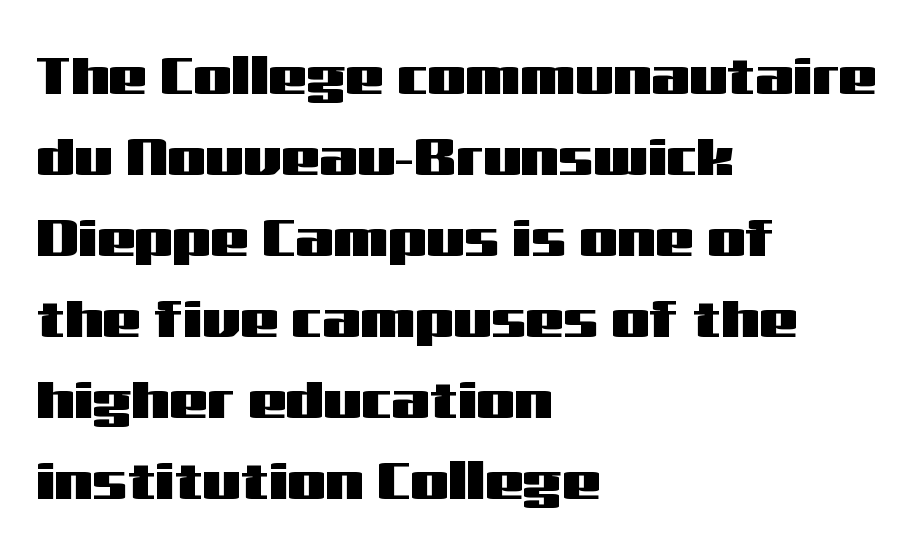
The image shows 54 px wide sans-serif type, upright; set left-aligned, normal line spacing (1.5x), normal letter spacing, not underlined; medium stroke contrast and a medium x-height.
